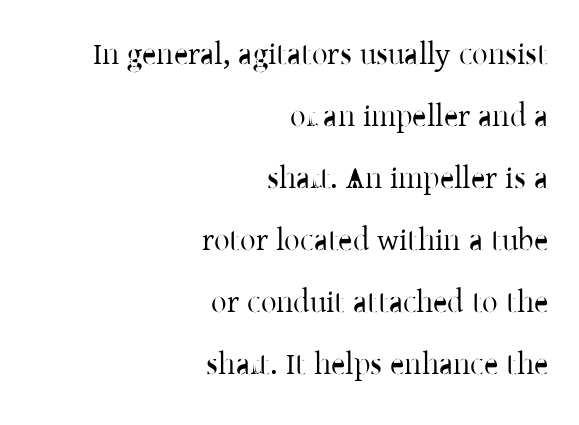
A student would call this right alignment; a typographer would say flush right, rag left. Each letter keeps its own natural width here, so spacing adapts to shape. Leading: increased. Does the lettering tilt? It doesn't — this is upright. Font category for this specimen: serif.
